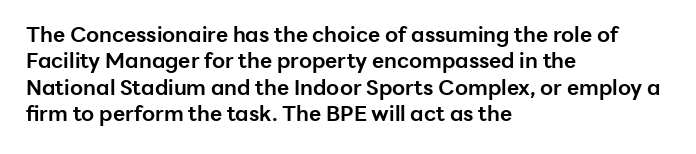
Q: Is the text bold? A: Yes.
Q: Is the text italic (slanted)? A: No, it is upright.
Q: Is the text underlined? A: No.
Q: How is the paragraph aligned? A: Left-aligned.
Q: Is the spacing between letters normal or unusually wide? A: Normal.
Q: Is the spacing between lines tight, normal or loose? A: Normal.
